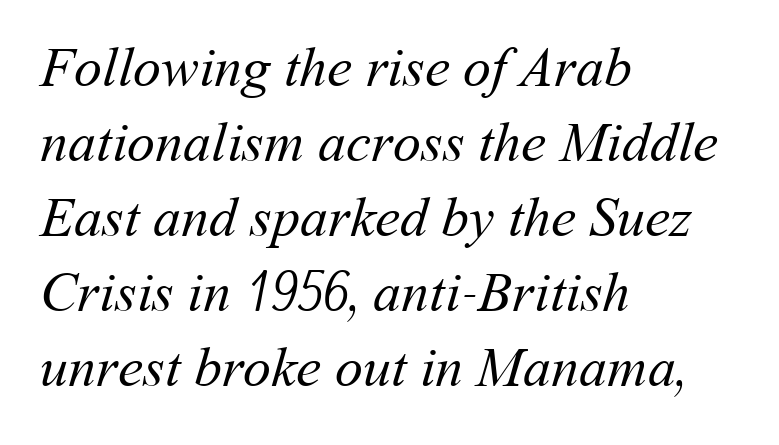
Check the space under the baseline: it is left empty. Nobody touched the tracking dial on this one. The ragged edge is on the right, which tells us the setting is flush left. Think of a printed novel: that variable character pitch is what you see here. Regular leading. Stroke thickness stays within the range of a standard reading face or lighter.
